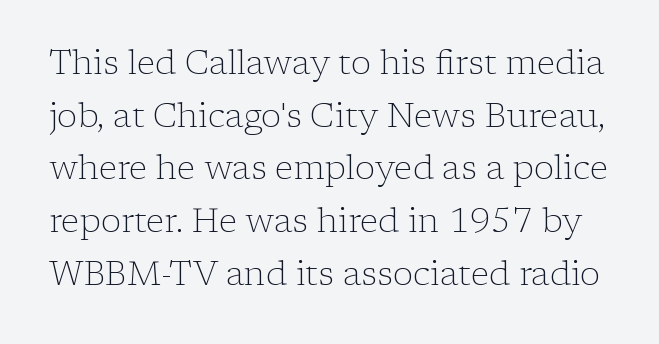
Q: Is the text bold? A: No.
Q: Is the text italic (slanted)? A: No, it is upright.
Q: Is the typeface a serif or a sans-serif typeface? A: Serif.
Q: Is the text underlined? A: No.
Q: Is the spacing between letters normal or unusually wide? A: Normal.
Q: Is the spacing between lines tight, normal or loose? A: Normal.
Q: Width (condensed, normal, or wide)? A: Normal.
Q: Stroke contrast? A: Low.
Q: x-height? A: Medium.
Q: Monospaced? A: No.
